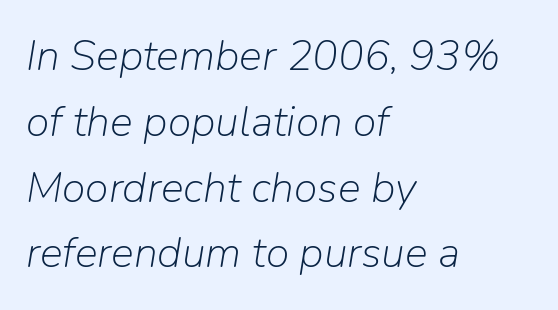
Q: Is the text bold? A: No.
Q: Is the text italic (slanted)? A: Yes, it leans right by about 9 degrees.
Q: Is the text underlined? A: No.
Q: How is the paragraph aligned? A: Left-aligned.
Q: Is the spacing between letters normal or unusually wide? A: Normal.
Q: Is the spacing between lines tight, normal or loose? A: Normal.
Q: Width (condensed, normal, or wide)? A: Normal.
Q: Stroke contrast? A: Low.
Q: x-height? A: Medium.
Q: Monospaced? A: No.
